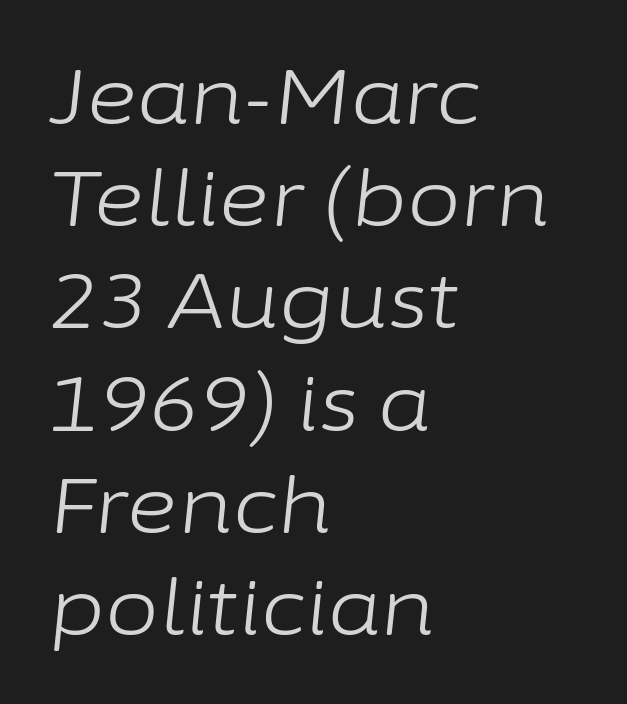
{"italic": "yes", "lean": "right", "slant_degrees": 6, "bold": "no", "weight": "light", "width": "normal", "stroke_contrast": "low", "x_height": "medium", "monospaced": "no", "underline": "no", "align": "left", "line_spacing": "normal", "line_spacing_ratio": 1.31, "letter_spacing": "normal", "letter_spacing_em": 0.0, "glyph_px": 78}
